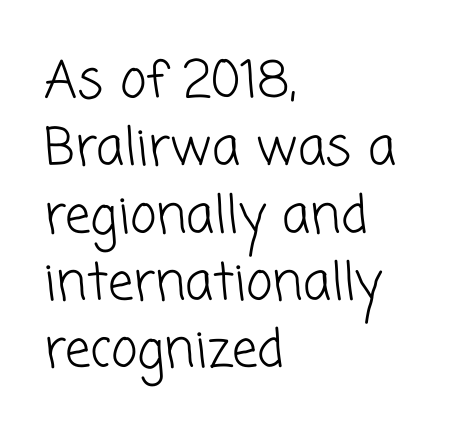
{"serif": "no", "bold": "no", "weight": "light", "width": "normal", "stroke_contrast": "low", "x_height": "medium", "monospaced": "no", "underline": "no", "align": "left", "line_spacing": "normal", "line_spacing_ratio": 1.32, "letter_spacing": "normal", "letter_spacing_em": 0.0, "glyph_px": 51}
